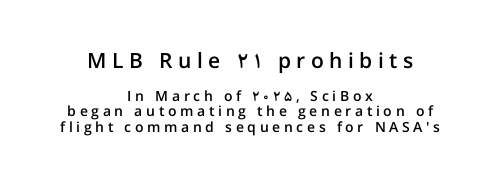
Strokes here are thickened, but only to semibold level. One glance says dense: line gaps are narrower than usual. Note: larger setting up top, smaller setting below. Where is the straight margin? There isn't one; the lines are centered. The type sits square on the baseline with zero lean. The tracking reads as deliberately expanded to a designer's eye.
